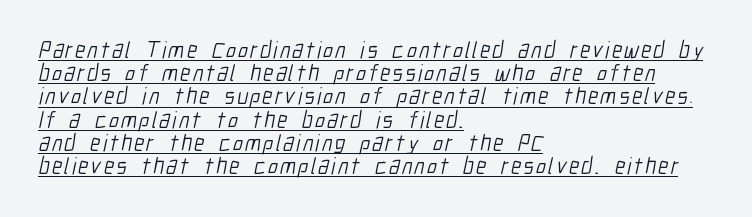
The passage shown stacks its lines with hardly any gap. A student would call this left alignment; a typographer would say flush left, rag right. Heaviness? Minimal to ordinary, like unemphasized prose. The words here are underlined.
